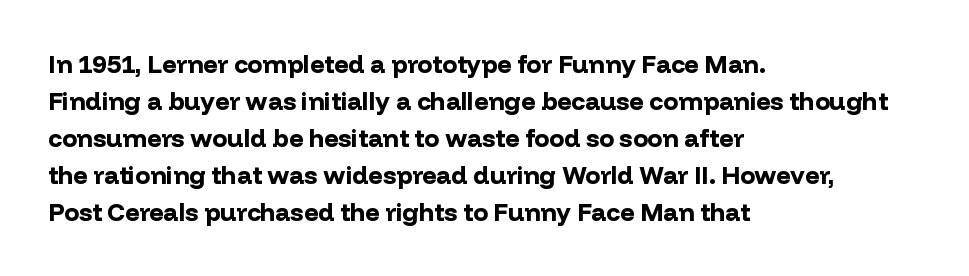
The image shows 25 px bold type, upright; set left-aligned, normal line spacing (1.48x), normal letter spacing, not underlined.
